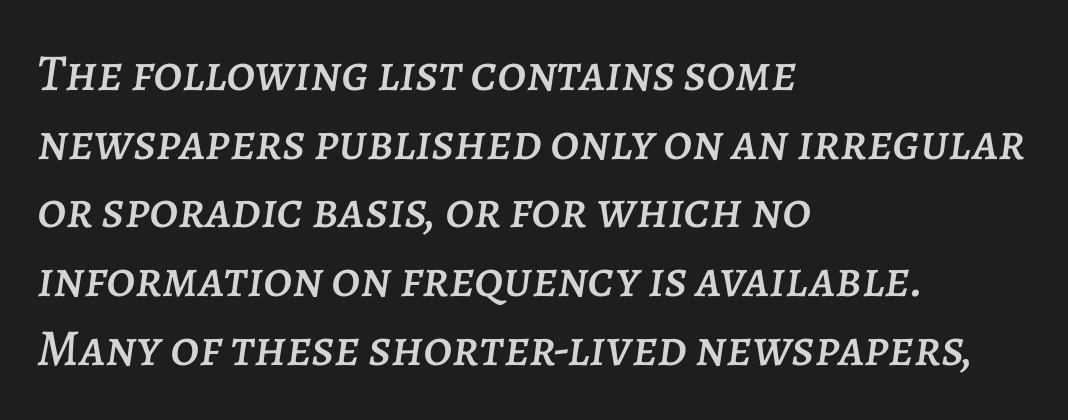
Is the letter spacing exaggerated? No — it looks like the ordinary default. Descenders are the only things crossing below the line. The passage shown is typed in a proportional face where columns would drift. Italic? Definitely — the glyphs are oblique. Short and long lines alike share a common starting point at left. Regular leading.
